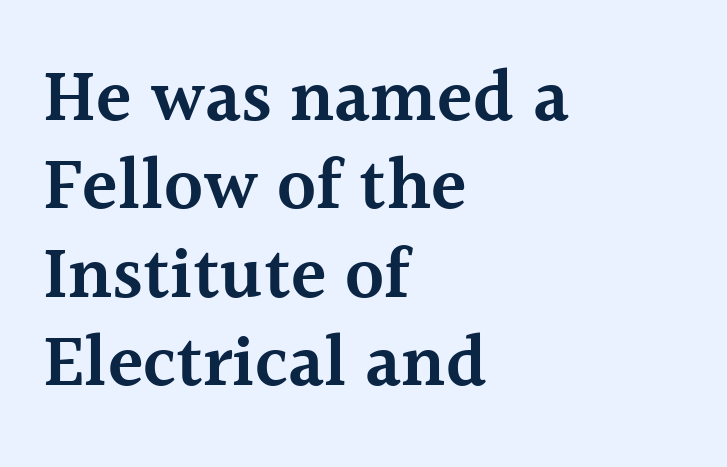
Q: Is the text bold? A: Semi-bold.
Q: Is the text italic (slanted)? A: No, it is upright.
Q: Is the typeface a serif or a sans-serif typeface? A: Serif.
Q: Is the text underlined? A: No.
Q: How is the paragraph aligned? A: Left-aligned.
Q: Is the spacing between letters normal or unusually wide? A: Normal.
Q: Width (condensed, normal, or wide)? A: Normal.
Q: x-height? A: Medium.
Q: Monospaced? A: No.
